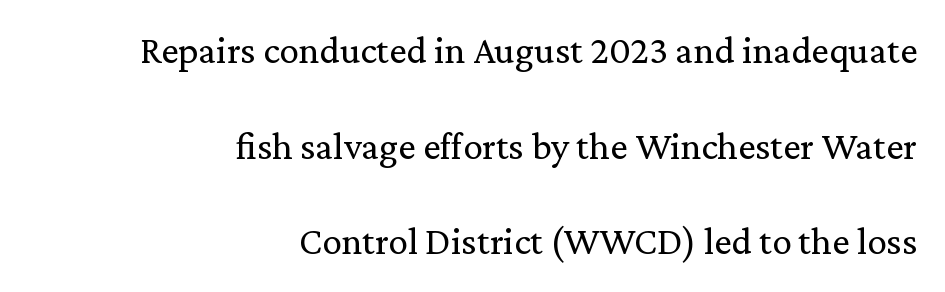
The image shows 39 px regular-weight serif type, upright; set right-aligned, loose line spacing (2.45x), normal letter spacing, not underlined; medium stroke contrast and a medium x-height.
